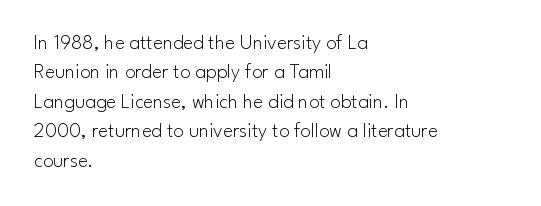
Q: Is the text bold? A: No.
Q: Is the text italic (slanted)? A: No, it is upright.
Q: Is the text underlined? A: No.
Q: How is the paragraph aligned? A: Left-aligned.
Q: Is the spacing between letters normal or unusually wide? A: Normal.
Q: Is the spacing between lines tight, normal or loose? A: Normal.
